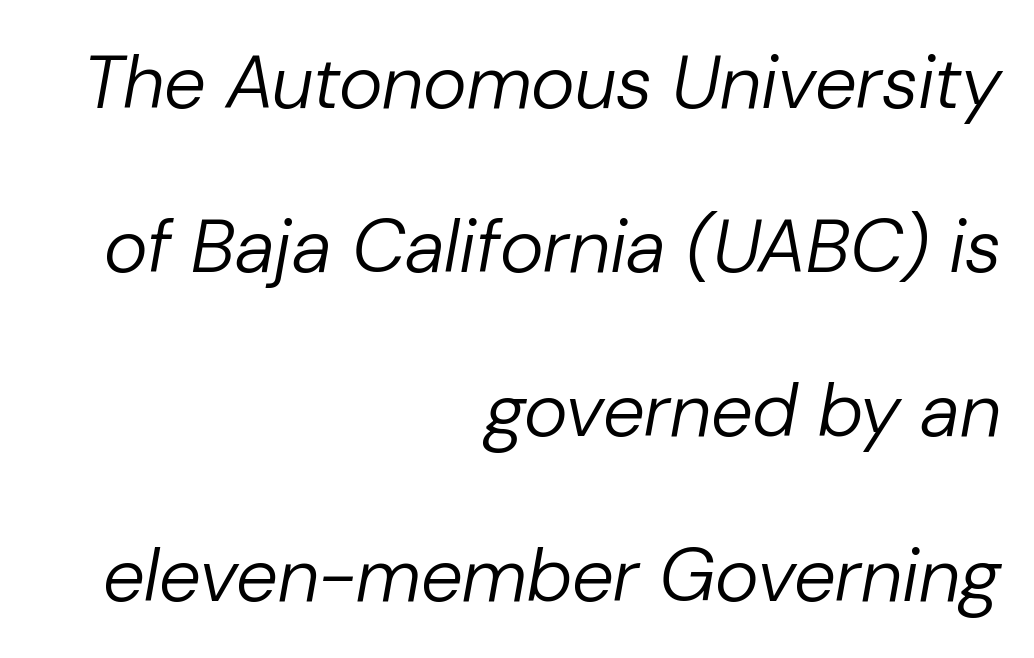
The image shows 75 px regular-weight type, italic (leaning right); set right-aligned, loose line spacing (2.19x), normal letter spacing, not underlined; low stroke contrast and a medium x-height.
